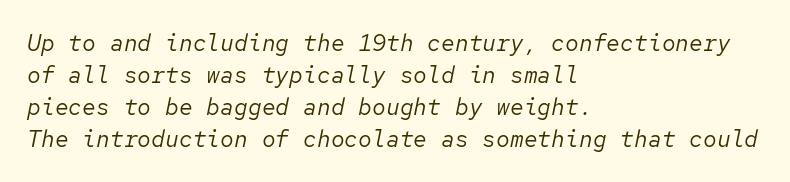
These lines stack with their left ends in a neat column. Think standard paragraph weight, or any step lighter than that. Here the glyphs are tracked normally, forming tight word shapes. This rendering features lettering with no underline. Notice how descenders clear the ascenders below comfortably — that's standard leading. The text carries the slant typical of an italic or oblique font.
